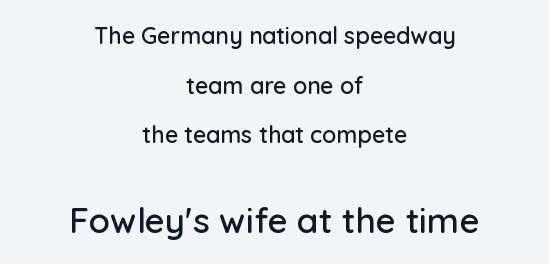
The image shows 35 px sans-serif type, upright; set centered, loose line spacing (2.16x), normal letter spacing, not underlined; the second (bottom) block is 1.52x larger; low stroke contrast and a medium x-height.
